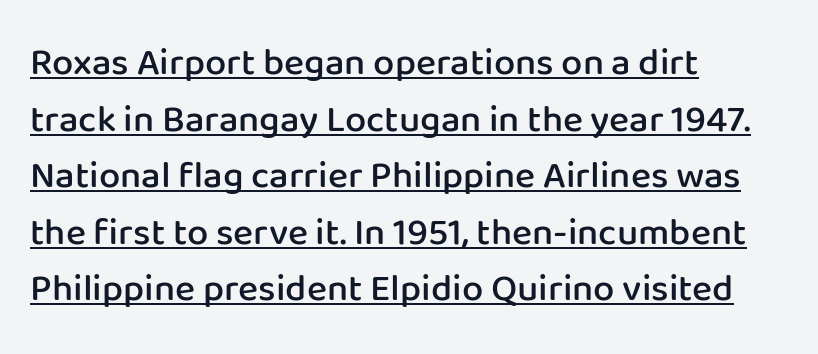
Observe the absence of serifs on each vertical stroke in this sample. Spacing verdict: proportional, widths tailored to each character. The passage shown is underscored from start to finish. The ragged edge is on the right, which tells us the setting is flush left. In terms of weight, the rendering is demibold, just under bold.
